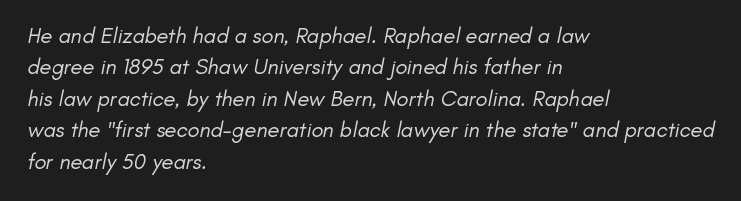
{"bold": "no", "underline": "no", "align": "left", "line_spacing": "normal", "line_spacing_ratio": 1.43, "letter_spacing": "normal", "letter_spacing_em": 0.0, "glyph_px": 22}
